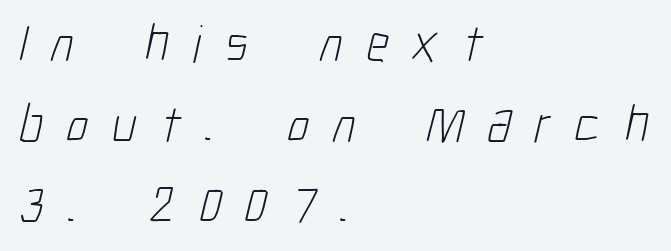
The image shows 53 px light, condensed sans-serif type; set left-aligned, normal line spacing (1.53x), unusually wide letter spacing (+0.45 em), not underlined; low stroke contrast and a medium x-height.
